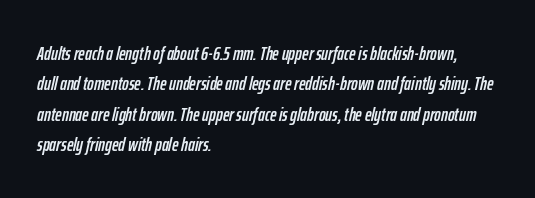
Q: Is the text italic (slanted)? A: Yes, it leans right by about 12 degrees.
Q: Is the text underlined? A: No.
Q: How is the paragraph aligned? A: Left-aligned.
Q: Is the spacing between letters normal or unusually wide? A: Normal.
Q: Is the spacing between lines tight, normal or loose? A: Normal.
